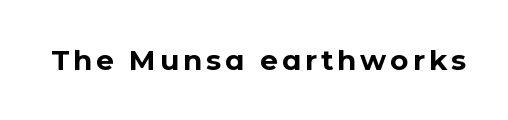
Is there any slant? The stems are plumb. The glyphs in this specimen are sans serif. The face used here is proportionally spaced, like ordinary book or web type. The typesetting leans heavy: a genuine bold. Beneath every word, the page is bare.
